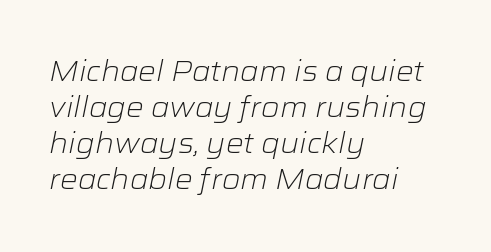
Q: Is the text bold? A: No.
Q: Is the text italic (slanted)? A: Yes, it leans right by about 12 degrees.
Q: Is the text underlined? A: No.
Q: How is the paragraph aligned? A: Left-aligned.
Q: Is the spacing between letters normal or unusually wide? A: Normal.
Q: Is the spacing between lines tight, normal or loose? A: Normal.
Q: Width (condensed, normal, or wide)? A: Wide.
Q: Stroke contrast? A: Low.
Q: x-height? A: Medium.
Q: Monospaced? A: No.
